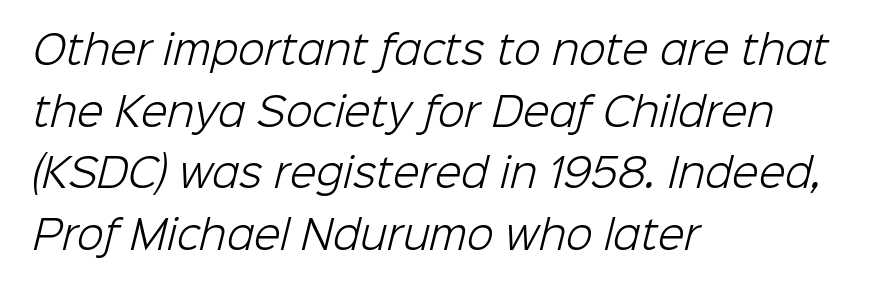
Default kerning and tracking; the words read as compact shapes. Quick note: underline off. I'd call this a sans setting — the letters go barefoot. Compared with typical paragraphs, the rows here are spaced about the same. Compared with a centered layout, this one pins lines to the left instead. Is the stroke heavy? The answer is a plain regular-or-lighter.
